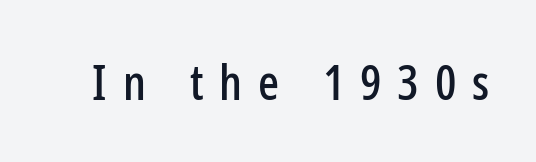
Q: Is the text italic (slanted)? A: No, it is upright.
Q: Is the typeface a serif or a sans-serif typeface? A: Sans-serif.
Q: Is the text underlined? A: No.
Q: Is the spacing between letters normal or unusually wide? A: Unusually wide.
Q: Width (condensed, normal, or wide)? A: Condensed.
Q: Stroke contrast? A: Low.
Q: x-height? A: Medium.
Q: Monospaced? A: No.
